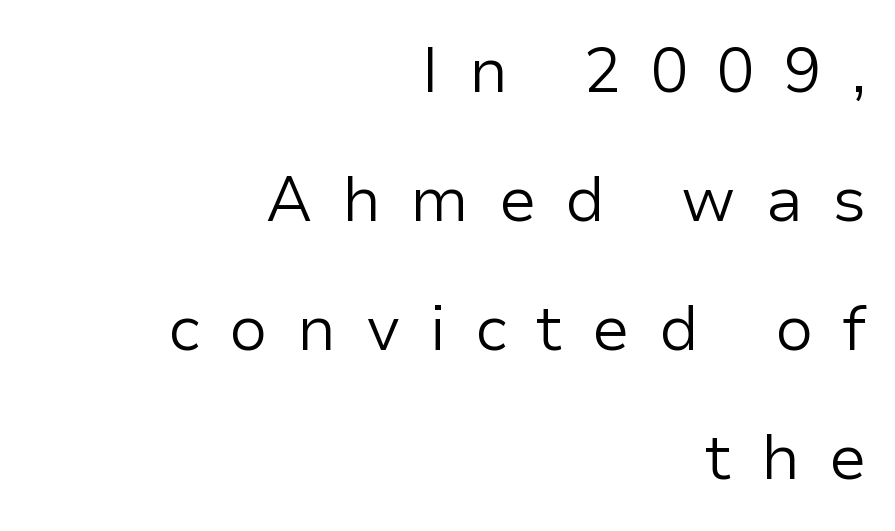
Q: Is the text bold? A: No.
Q: Is the text italic (slanted)? A: No, it is upright.
Q: Is the typeface a serif or a sans-serif typeface? A: Sans-serif.
Q: Is the text underlined? A: No.
Q: How is the paragraph aligned? A: Right-aligned.
Q: Is the spacing between letters normal or unusually wide? A: Unusually wide.
Q: Is the spacing between lines tight, normal or loose? A: Loose.
Q: Width (condensed, normal, or wide)? A: Normal.
Q: Stroke contrast? A: Low.
Q: x-height? A: Medium.
Q: Monospaced? A: No.
